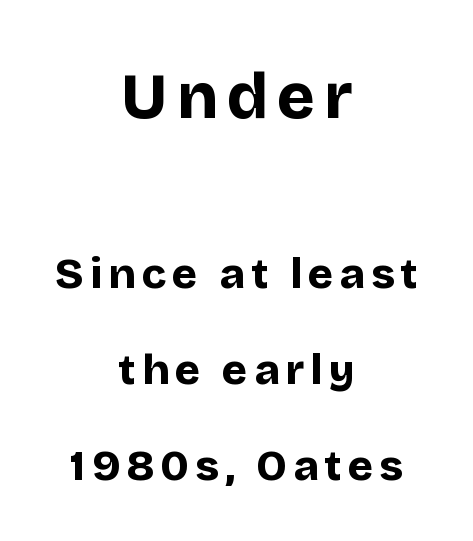
{"serif": "no", "italic": "no", "bold": "yes", "weight": "bold", "width": "normal", "stroke_contrast": "low", "x_height": "large", "monospaced": "no", "underline": "no", "align": "center", "line_spacing": "loose", "line_spacing_ratio": 2.24, "larger_block": "first", "size_ratio": 1.49, "glyph_px": 64}
